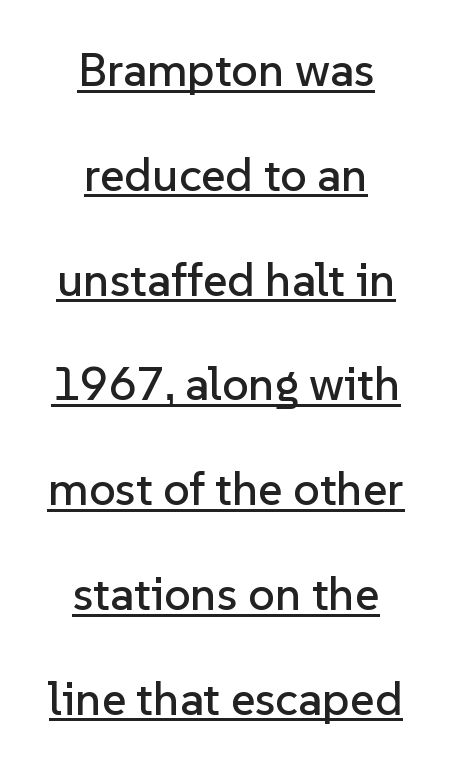
{"serif": "no", "italic": "no", "width": "normal", "stroke_contrast": "low", "x_height": "medium", "monospaced": "no", "underline": "yes", "align": "center", "line_spacing": "loose", "line_spacing_ratio": 2.23, "letter_spacing": "normal", "letter_spacing_em": 0.0, "glyph_px": 47}
